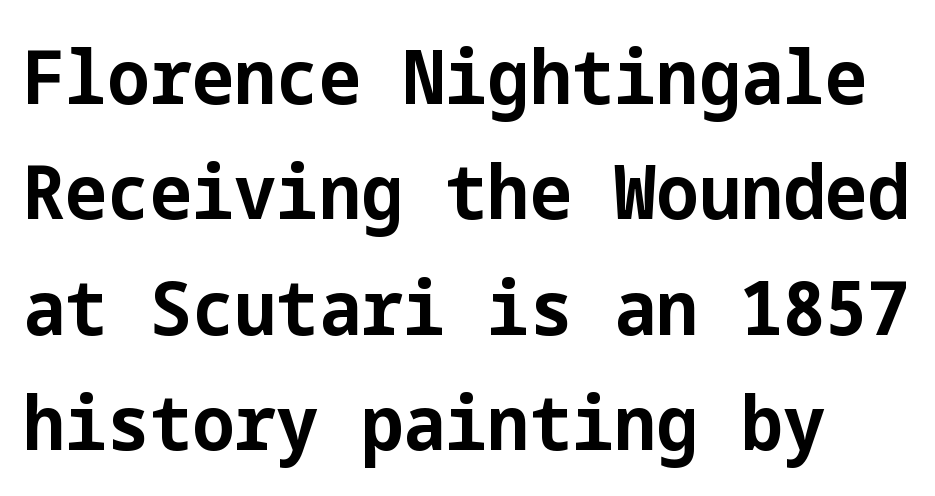
Q: Is the text bold? A: Yes.
Q: Is the text italic (slanted)? A: No, it is upright.
Q: Is the typeface a serif or a sans-serif typeface? A: Sans-serif.
Q: Is the text underlined? A: No.
Q: Is the spacing between letters normal or unusually wide? A: Normal.
Q: Is the spacing between lines tight, normal or loose? A: Normal.
Q: Width (condensed, normal, or wide)? A: Normal.
Q: Stroke contrast? A: Low.
Q: x-height? A: Medium.
